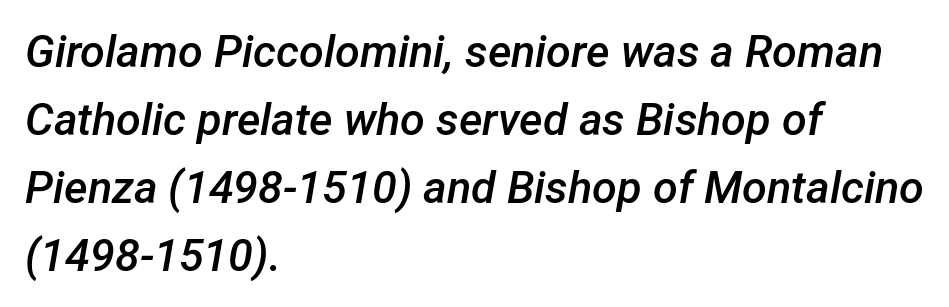
{"italic": "yes", "lean": "right", "slant_degrees": 12, "bold": "semi", "weight": "semibold", "width": "normal", "stroke_contrast": "low", "x_height": "medium", "monospaced": "no", "underline": "no", "align": "left", "line_spacing": "normal", "line_spacing_ratio": 1.51, "letter_spacing": "normal", "letter_spacing_em": 0.0, "glyph_px": 45}
